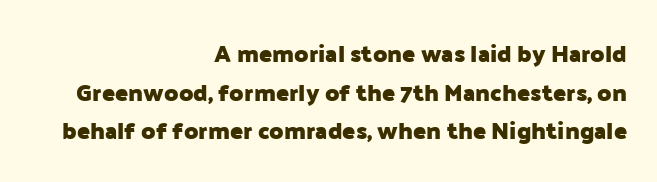
The image shows 24 px bold type, upright; set right-aligned, normal line spacing (1.61x), normal letter spacing, not underlined.
